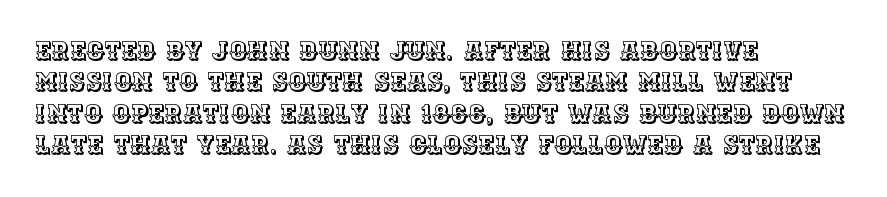
{"italic": "no", "underline": "no", "align": "left", "line_spacing": "normal", "line_spacing_ratio": 1.26, "letter_spacing": "normal", "letter_spacing_em": 0.0, "glyph_px": 25}
